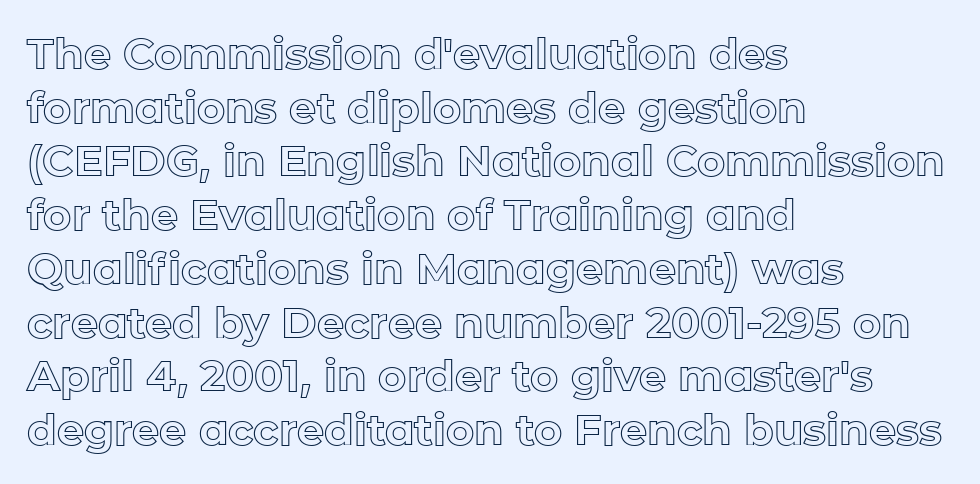
The image shows 43 px text type, upright; set left-aligned, normal line spacing (1.25x), normal letter spacing, not underlined; a medium x-height.
